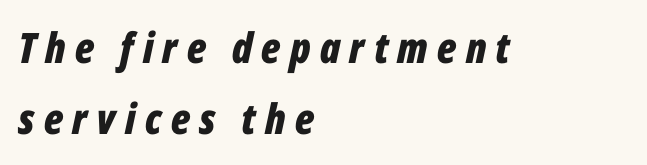
A classic flush-left, rag-right setting is used for this passage. What's the leading like? Ordinary, nothing unusual. Characters are canted at an angle relative to the baseline's perpendicular. Heavy, bold letterforms.
